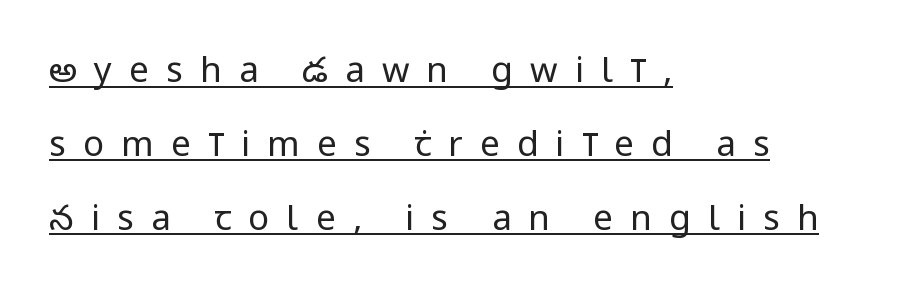
{"serif": "no", "italic": "no", "bold": "no", "weight": "regular", "width": "condensed", "stroke_contrast": "low", "x_height": "large", "monospaced": "no", "underline": "yes", "align": "left", "line_spacing": "loose", "line_spacing_ratio": 2.11, "letter_spacing": "wide", "letter_spacing_em": 0.49, "glyph_px": 35}
